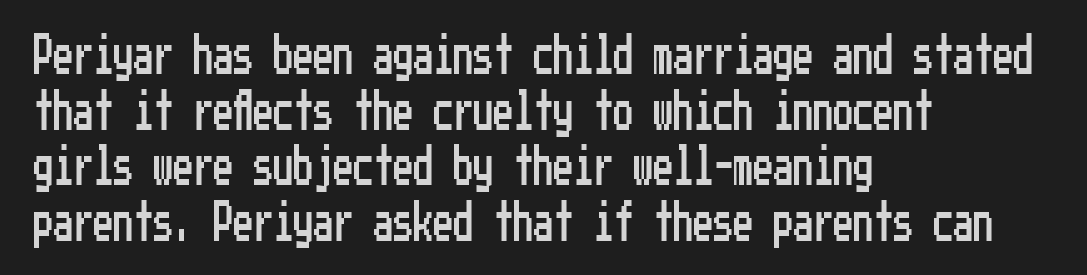
{"serif": "no", "italic": "no", "width": "condensed", "stroke_contrast": "low", "x_height": "medium", "underline": "no", "align": "left", "line_spacing": "normal", "line_spacing_ratio": 1.39, "letter_spacing": "normal", "letter_spacing_em": 0.0, "glyph_px": 40}
